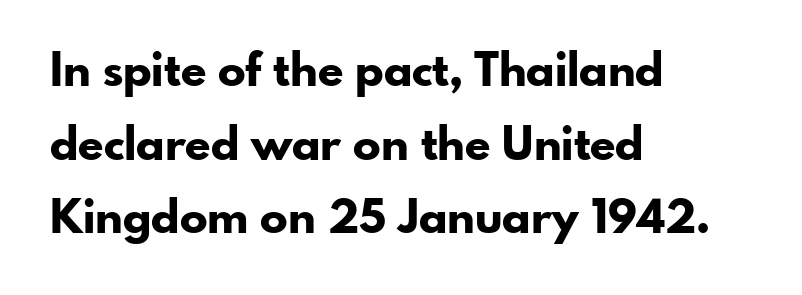
Honestly, the letter spacing is just normal — you wouldn't notice it. These words are printed bold, with thick strokes throughout. Notice how the stems are strictly vertical — no italics here. Varying glyph widths throughout — classic text-font behaviour. Type without underlining.
